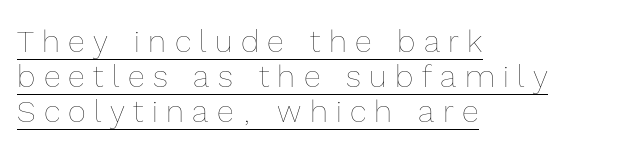
The image shows 31 px thin type, upright; set left-aligned, tight line spacing (1.13x), unusually wide letter spacing (+0.27 em), underlined; a medium x-height.
